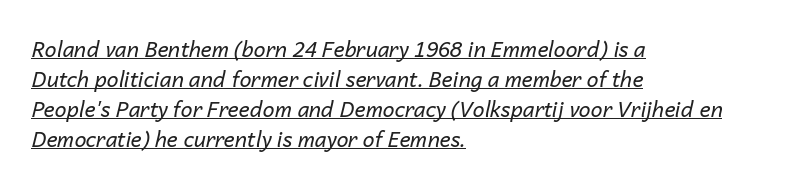
Q: Is the text bold? A: No.
Q: Is the text italic (slanted)? A: Yes, it leans right by about 14 degrees.
Q: Is the text underlined? A: Yes.
Q: How is the paragraph aligned? A: Left-aligned.
Q: Is the spacing between letters normal or unusually wide? A: Normal.
Q: Is the spacing between lines tight, normal or loose? A: Normal.
